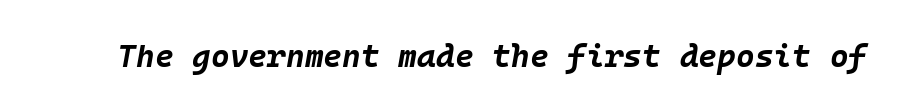
Q: Is the text bold? A: Yes.
Q: Is the text italic (slanted)? A: Yes, it leans right by about 10 degrees.
Q: Is the text underlined? A: No.
Q: Is the spacing between letters normal or unusually wide? A: Normal.
Q: Width (condensed, normal, or wide)? A: Normal.
Q: Stroke contrast? A: Low.
Q: x-height? A: Large.
Q: Monospaced? A: Yes.
